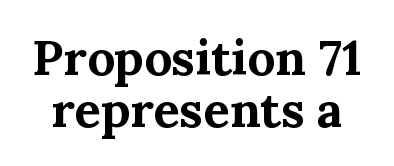
The passage shown is typed in a proportional face where columns would drift. The glyphs are unaccompanied by any horizontal stroke below them. The type family on display is of the serif kind. The letterforms sit shoulder to shoulder at normal distance.
